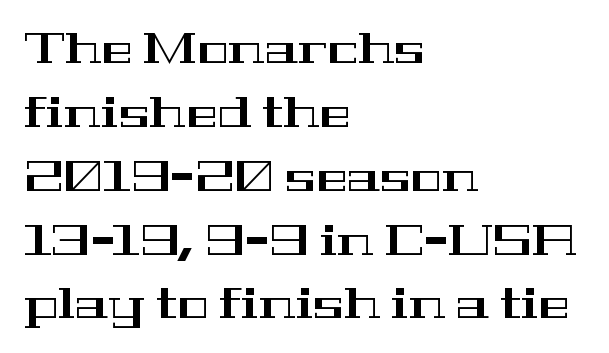
The image shows 42 px wide serif type, upright; set left-aligned, normal line spacing (1.52x), normal letter spacing, not underlined; high stroke contrast and a medium x-height.
